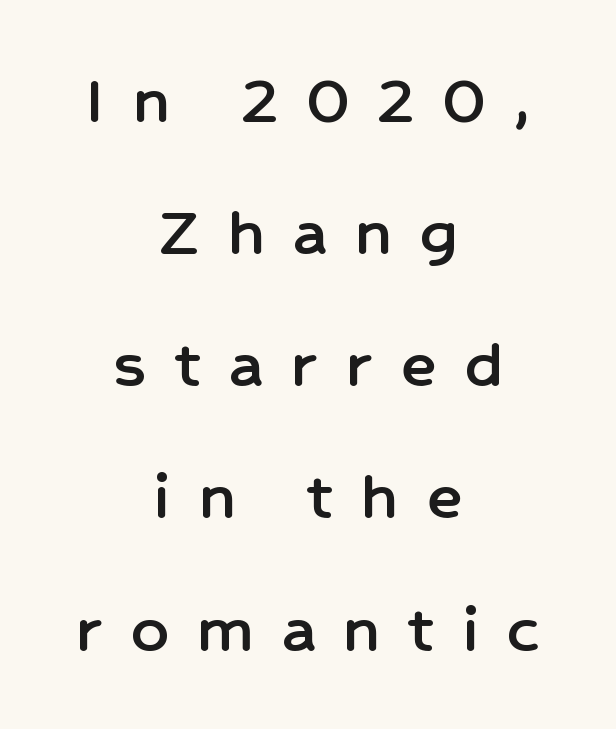
{"serif": "no", "italic": "no", "width": "normal", "stroke_contrast": "low", "x_height": "medium", "monospaced": "no", "underline": "no", "align": "center", "line_spacing_ratio": 1.81, "letter_spacing": "wide", "letter_spacing_em": 0.39, "glyph_px": 73}
